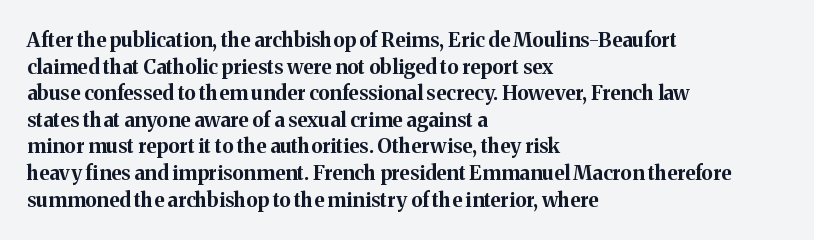
The image shows 20 px bold type, upright; set left-aligned, normal line spacing (1.33x), normal letter spacing, not underlined.
